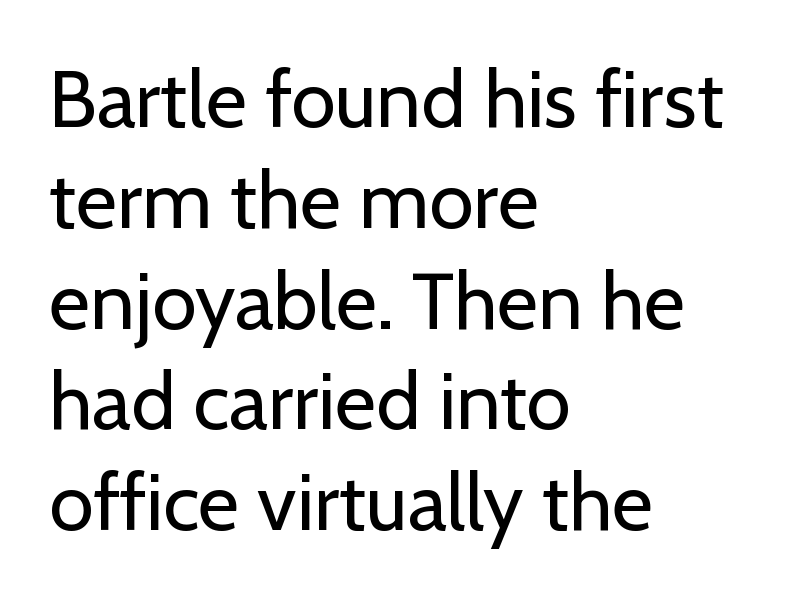
Q: Is the text bold? A: No.
Q: Is the text italic (slanted)? A: No, it is upright.
Q: Is the typeface a serif or a sans-serif typeface? A: Sans-serif.
Q: Is the text underlined? A: No.
Q: How is the paragraph aligned? A: Left-aligned.
Q: Is the spacing between letters normal or unusually wide? A: Normal.
Q: Is the spacing between lines tight, normal or loose? A: Normal.
Q: Width (condensed, normal, or wide)? A: Normal.
Q: Stroke contrast? A: Low.
Q: x-height? A: Medium.
Q: Monospaced? A: No.
